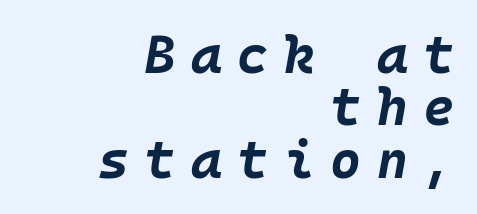
{"italic": "yes", "lean": "right", "slant_degrees": 10, "bold": "yes", "weight": "bold", "width": "normal", "stroke_contrast": "low", "x_height": "large", "underline": "no", "align": "right", "line_spacing": "tight", "line_spacing_ratio": 0.99, "letter_spacing": "wide", "letter_spacing_em": 0.29, "glyph_px": 53}
